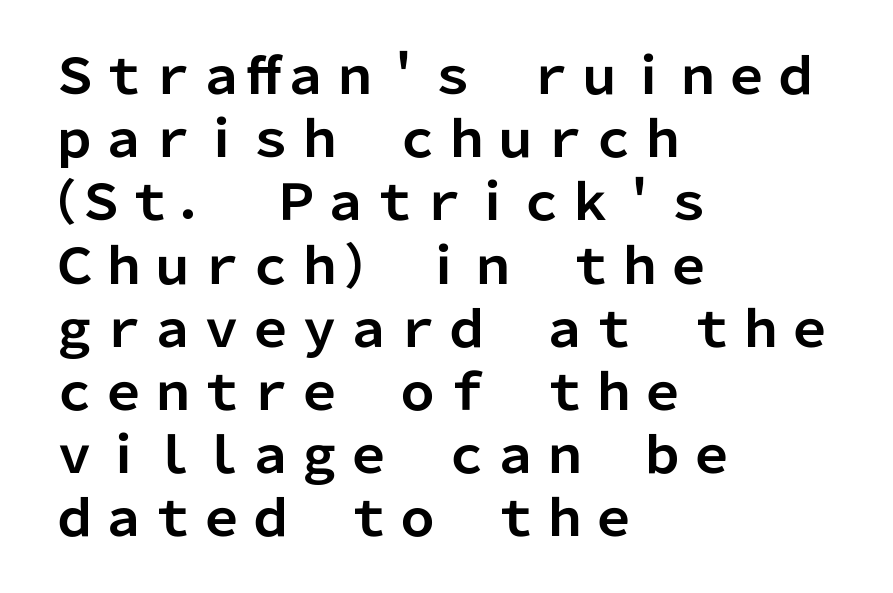
{"serif": "no", "italic": "no", "bold": "yes", "weight": "bold", "width": "normal", "stroke_contrast": "low", "x_height": "medium", "monospaced": "no", "underline": "no", "align": "left", "line_spacing": "normal", "line_spacing_ratio": 1.29, "letter_spacing": "normal", "letter_spacing_em": 0.0, "glyph_px": 49}
